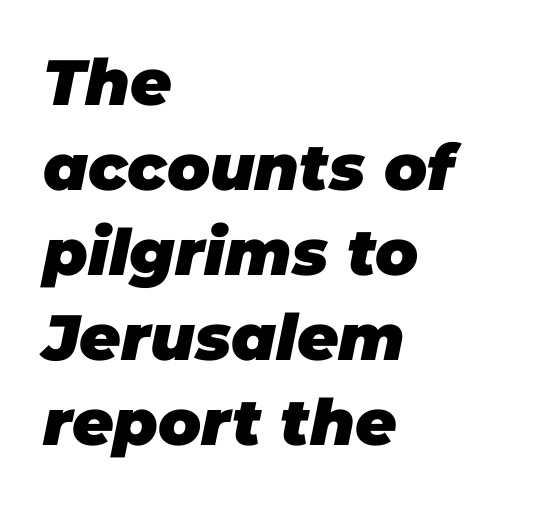
The image shows 64 px heavy type, italic (leaning right); set left-aligned, normal line spacing (1.33x), normal letter spacing, not underlined; low stroke contrast and a large x-height.
